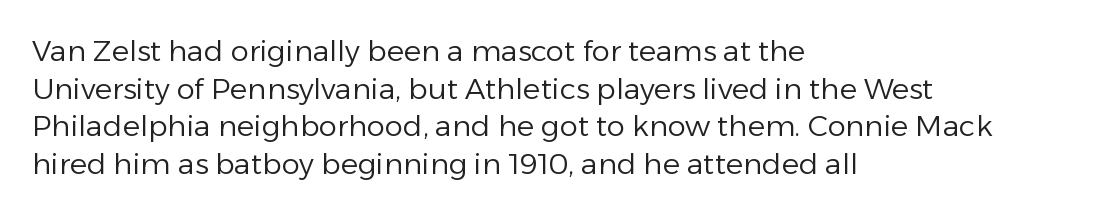
Q: Is the text bold? A: No.
Q: Is the text italic (slanted)? A: No, it is upright.
Q: Is the typeface a serif or a sans-serif typeface? A: Sans-serif.
Q: Is the text underlined? A: No.
Q: How is the paragraph aligned? A: Left-aligned.
Q: Is the spacing between letters normal or unusually wide? A: Normal.
Q: Is the spacing between lines tight, normal or loose? A: Normal.
Q: Width (condensed, normal, or wide)? A: Normal.
Q: Stroke contrast? A: Low.
Q: x-height? A: Medium.
Q: Monospaced? A: No.
